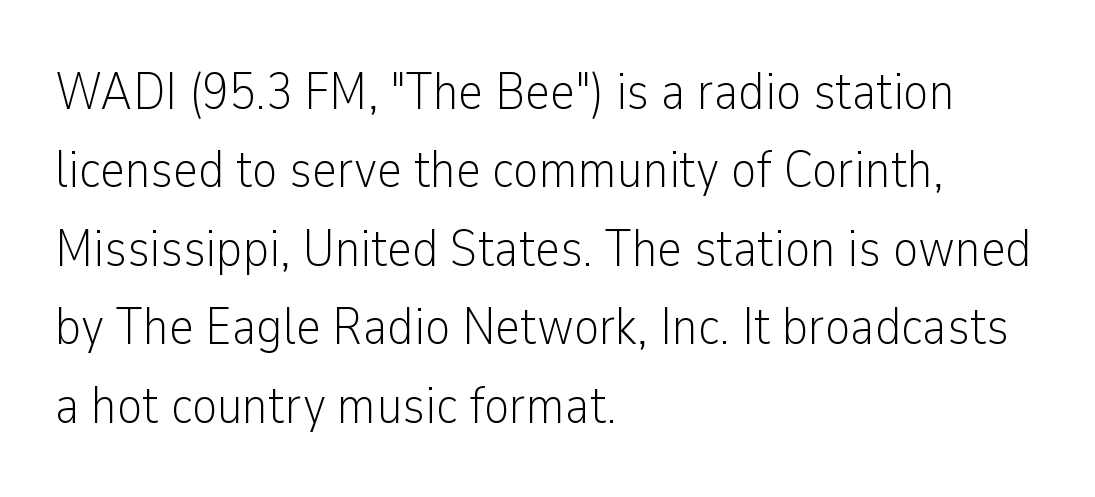
{"serif": "no", "italic": "no", "bold": "no", "weight": "light", "width": "condensed", "stroke_contrast": "low", "x_height": "medium", "monospaced": "no", "underline": "no", "align": "left", "line_spacing": "normal", "line_spacing_ratio": 1.48, "letter_spacing": "normal", "letter_spacing_em": 0.0, "glyph_px": 53}
